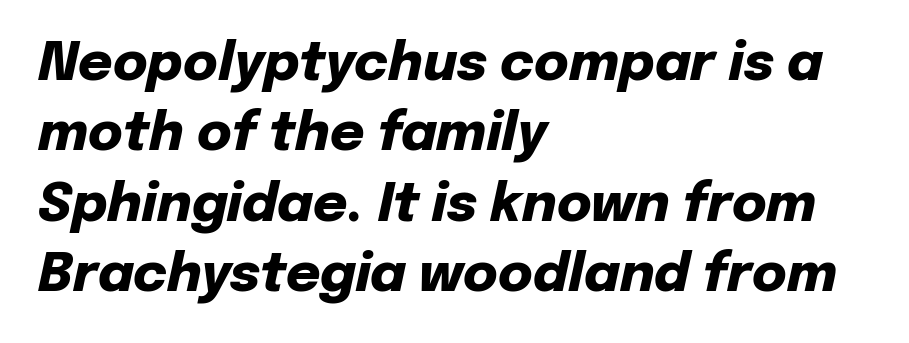
Looks like regular typesetting: each glyph gets only the width it needs. The rendering uses a moderate line-height, typical for paragraphs. Does extra space separate the letters? No, they use regular spacing. Italic: yes, the glyphs are oblique. The foot of each line stays bare and open. A full-strength bold gives these letters their thick strokes.
